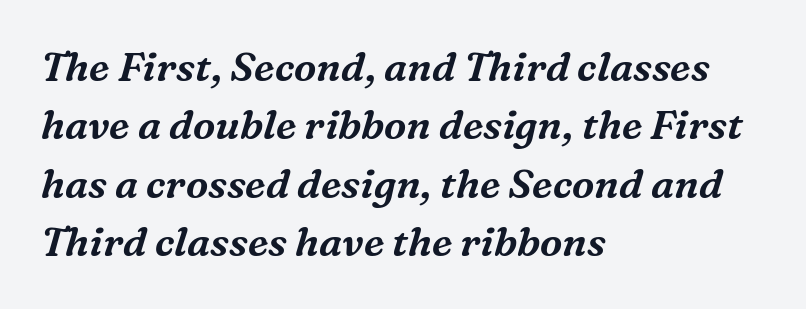
This rendering features lettering with no underline. Each new line begins a customary step beneath the previous one. Nobody touched the tracking dial on this one. This sample has the flowing, uneven cadence of proportional lettering.
